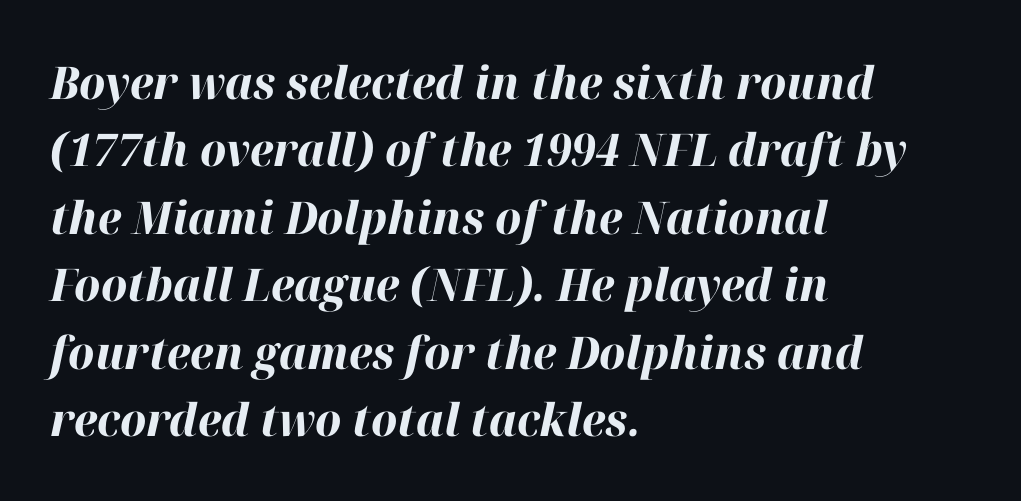
{"italic": "yes", "lean": "right", "slant_degrees": 12, "bold": "yes", "weight": "bold", "width": "normal", "stroke_contrast": "high", "x_height": "medium", "monospaced": "no", "underline": "no", "align": "left", "line_spacing": "normal", "line_spacing_ratio": 1.5, "letter_spacing": "normal", "letter_spacing_em": 0.0, "glyph_px": 45}
